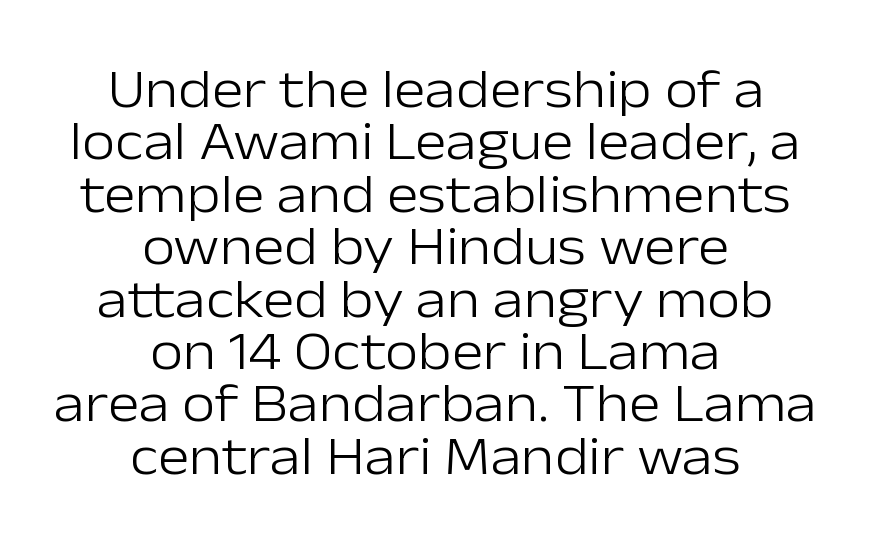
The image shows 54 px light sans-serif type, upright; set centered, tight line spacing (0.97x), normal letter spacing, not underlined; low stroke contrast and a medium x-height.
